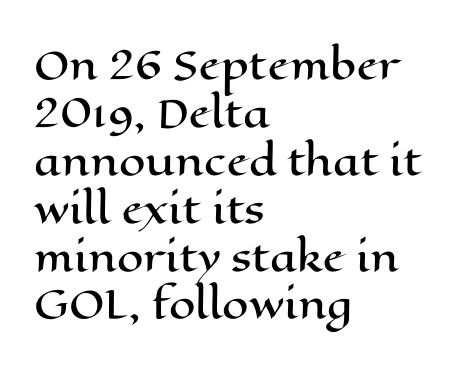
The image shows 38 px wide type, upright; set left-aligned, normal line spacing (1.26x), normal letter spacing, not underlined; high stroke contrast and a medium x-height.
